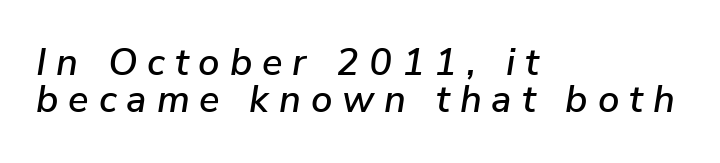
The specimen reads as italic at a glance. No word sits above an underline. Each letter keeps its own natural width here, so spacing adapts to shape. Caption: expanded tracking, letters set apart. Vertically, the passage feels compressed, each row crowding the next. Is the block centered? No — it sits flush against the left margin.
